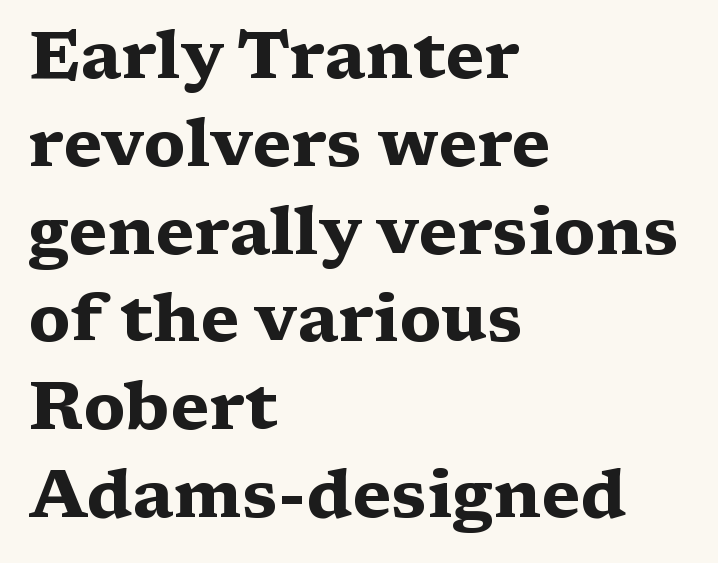
{"serif": "yes", "italic": "no", "bold": "yes", "weight": "heavy", "width": "wide", "stroke_contrast": "medium", "x_height": "medium", "monospaced": "no", "underline": "no", "align": "left", "line_spacing": "normal", "line_spacing_ratio": 1.31, "letter_spacing": "normal", "letter_spacing_em": 0.0, "glyph_px": 67}
